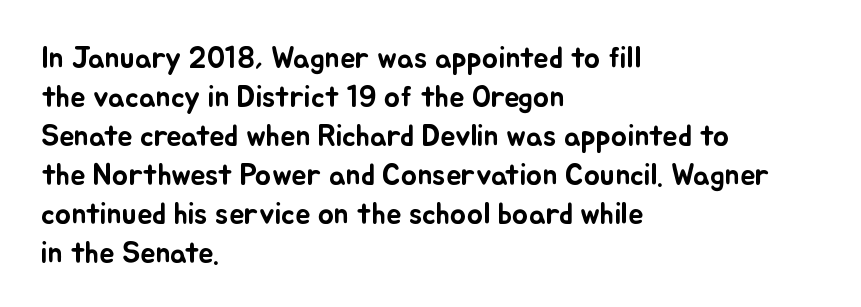
{"italic": "no", "width": "normal", "stroke_contrast": "low", "x_height": "small", "monospaced": "no", "underline": "no", "align": "left", "line_spacing": "normal", "line_spacing_ratio": 1.3, "letter_spacing": "normal", "letter_spacing_em": 0.0, "glyph_px": 30}
